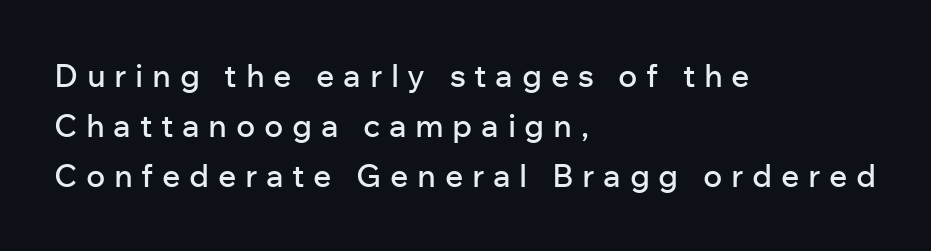
{"serif": "no", "italic": "no", "width": "normal", "stroke_contrast": "low", "x_height": "medium", "monospaced": "no", "underline": "no", "align": "left", "line_spacing": "normal", "line_spacing_ratio": 1.57, "letter_spacing": "wide", "letter_spacing_em": 0.27, "glyph_px": 32}
